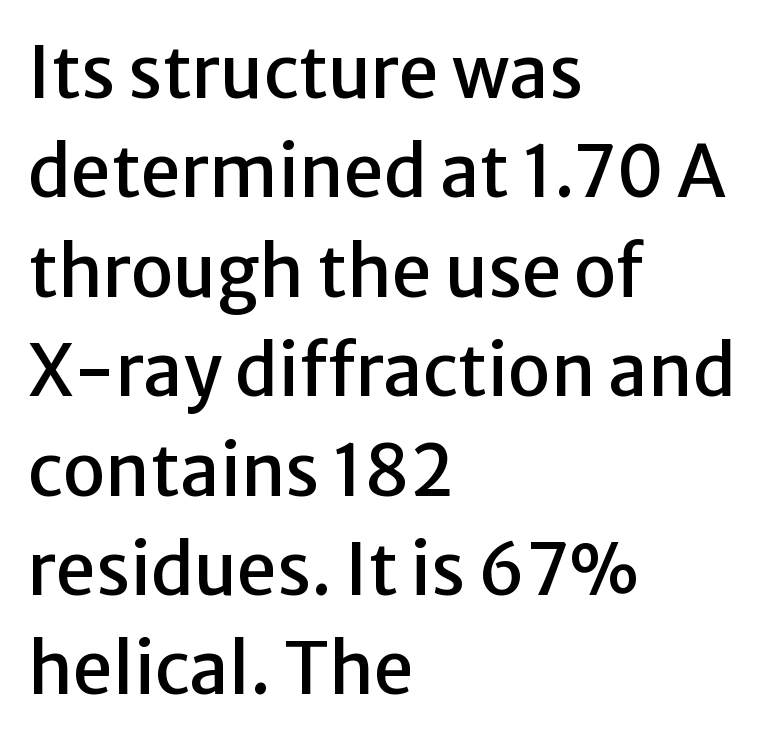
The image shows 71 px sans-serif type, upright; set left-aligned, normal line spacing (1.4x), normal letter spacing, not underlined; low stroke contrast and a medium x-height.
